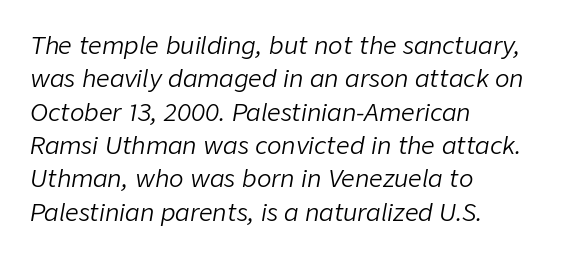
The image shows 24 px text type, italic (leaning right); set left-aligned, normal line spacing (1.39x), normal letter spacing, not underlined.
